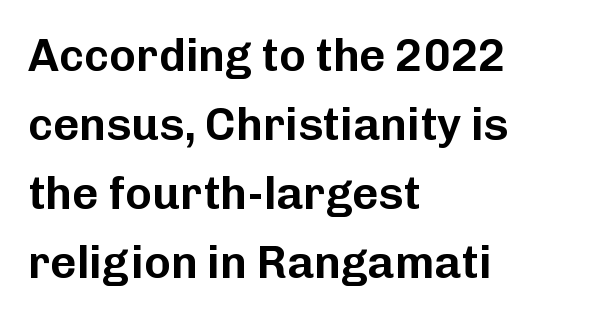
Characters follow at the spacing the type designer built in. No italicization has been applied; the sample stays upright. Looks like regular typesetting: each glyph gets only the width it needs. The vertical gap from one line to the next is medium.
